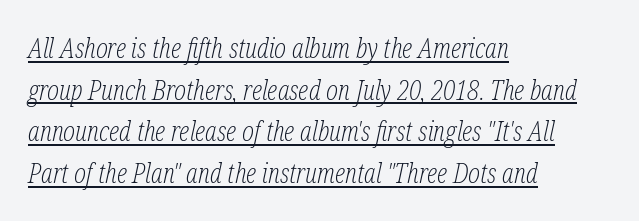
Each letter keeps its own natural width here, so spacing adapts to shape. Observe the lean: these are italic letterforms. Caption: lettering with a line underneath. Words appear dense and cohesive because spacing is normal.
